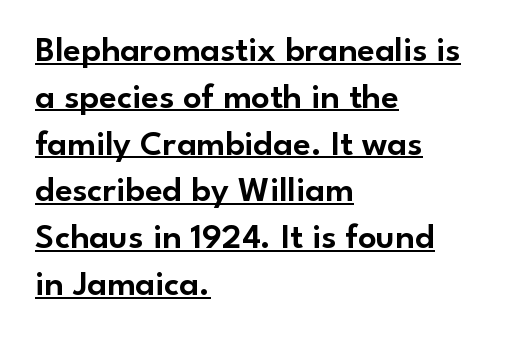
The image shows 36 px sans-serif type, upright; set left-aligned, normal line spacing (1.3x), normal letter spacing, underlined; low stroke contrast and a small x-height.
